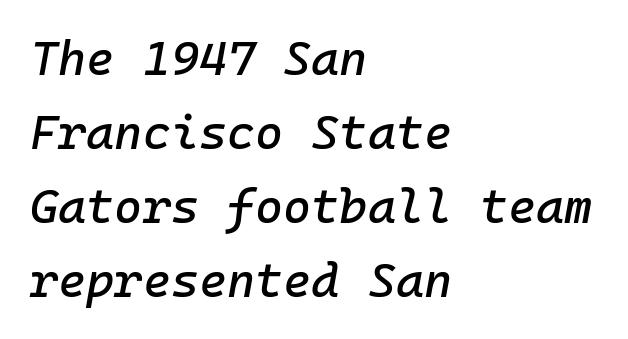
The image shows 48 px text type, italic (leaning right), monospaced; set left-aligned, normal line spacing (1.54x), normal letter spacing, not underlined; low stroke contrast and a medium x-height.
